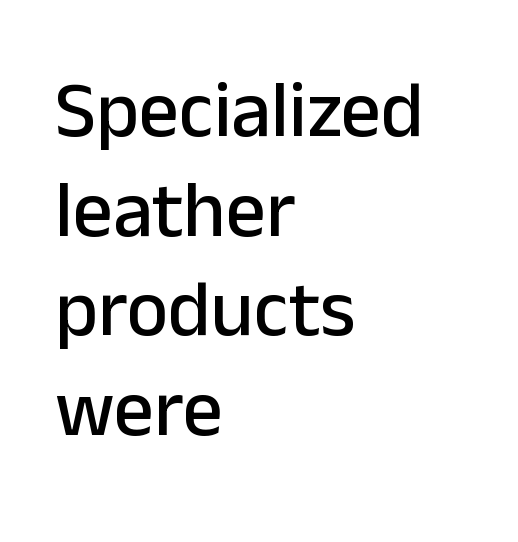
Tall strokes in this sample are plumb rather than angled. This sample keeps an unexceptional amount of space between lines. Lines of text with bare space underneath. Each letter's strokes conclude bluntly, with no projecting serifs.
